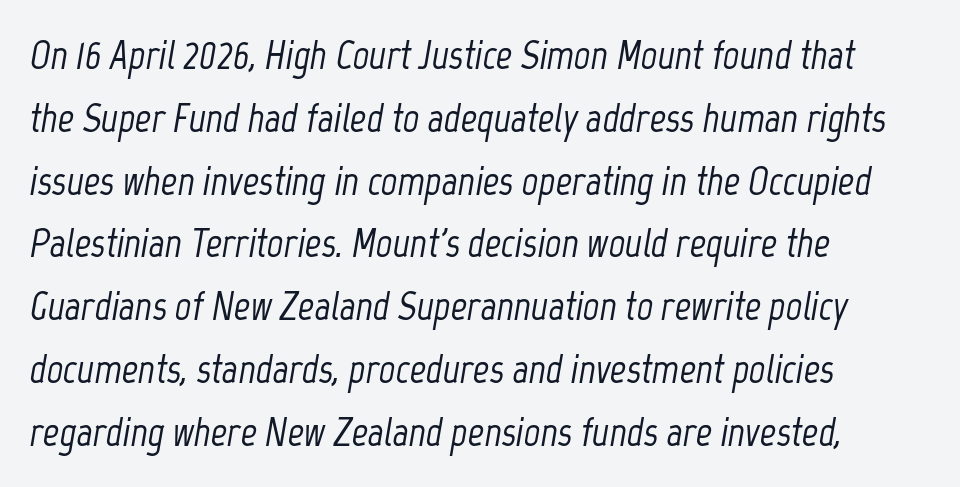
There is no visible air inserted between adjacent glyphs. The typesetter chose a ragged-right arrangement here. The letters advance in unequal steps, a hallmark of proportional type. Italic: yes, the glyphs are oblique. Normally led — the rows are evenly, conventionally spaced. Glance below the letters and you will spot only blank space.
